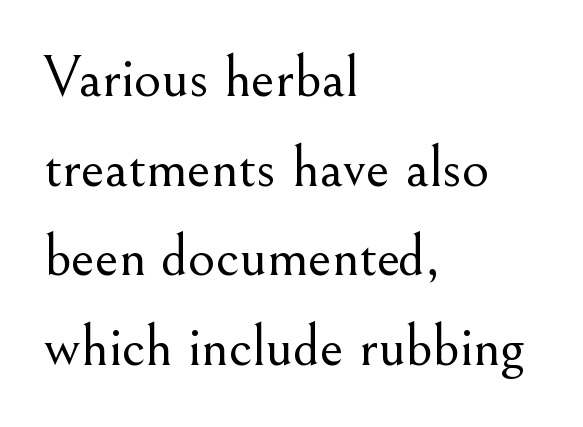
Is this a sans? No — the strokes have serifs. Note the varied advance widths — an 'i' is clearly narrower than an 'm'. The characters are drawn with everyday or finer stroke widths. The zone under the glyphs is completely vacant.
